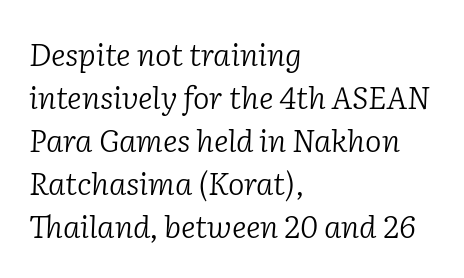
Q: Is the text bold? A: No.
Q: Is the text italic (slanted)? A: Yes, it leans right by about 2 degrees.
Q: Is the typeface a serif or a sans-serif typeface? A: Serif.
Q: Is the text underlined? A: No.
Q: How is the paragraph aligned? A: Left-aligned.
Q: Is the spacing between letters normal or unusually wide? A: Normal.
Q: Is the spacing between lines tight, normal or loose? A: Normal.
Q: Width (condensed, normal, or wide)? A: Normal.
Q: Stroke contrast? A: Low.
Q: x-height? A: Medium.
Q: Monospaced? A: No.
